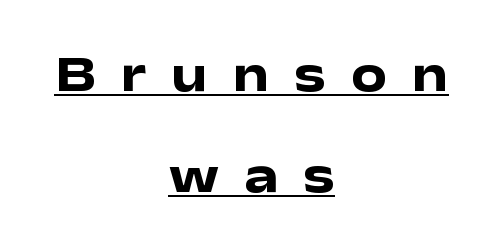
{"serif": "no", "italic": "no", "bold": "yes", "weight": "heavy", "width": "wide", "stroke_contrast": "low", "x_height": "medium", "monospaced": "no", "underline": "yes", "align": "center", "line_spacing": "loose", "line_spacing_ratio": 1.98, "letter_spacing": "wide", "letter_spacing_em": 0.49, "glyph_px": 51}
